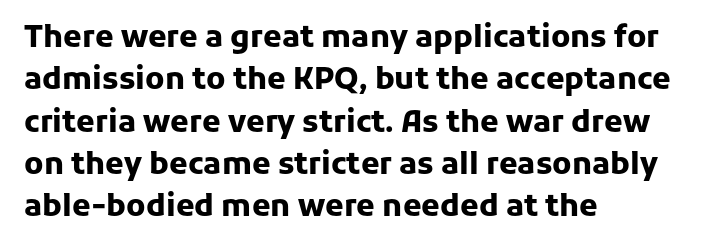
{"serif": "no", "italic": "no", "bold": "yes", "weight": "heavy", "width": "normal", "stroke_contrast": "low", "x_height": "medium", "monospaced": "no", "underline": "no", "align": "left", "line_spacing": "normal", "line_spacing_ratio": 1.41, "letter_spacing": "normal", "letter_spacing_em": 0.0, "glyph_px": 30}
